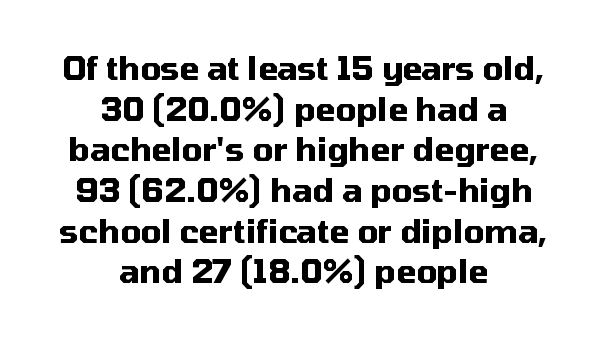
Q: Is the text bold? A: Yes.
Q: Is the text italic (slanted)? A: No, it is upright.
Q: Is the typeface a serif or a sans-serif typeface? A: Sans-serif.
Q: Is the text underlined? A: No.
Q: How is the paragraph aligned? A: Centered.
Q: Is the spacing between letters normal or unusually wide? A: Normal.
Q: Is the spacing between lines tight, normal or loose? A: Normal.
Q: Width (condensed, normal, or wide)? A: Normal.
Q: Stroke contrast? A: Medium.
Q: x-height? A: Medium.
Q: Monospaced? A: No.
